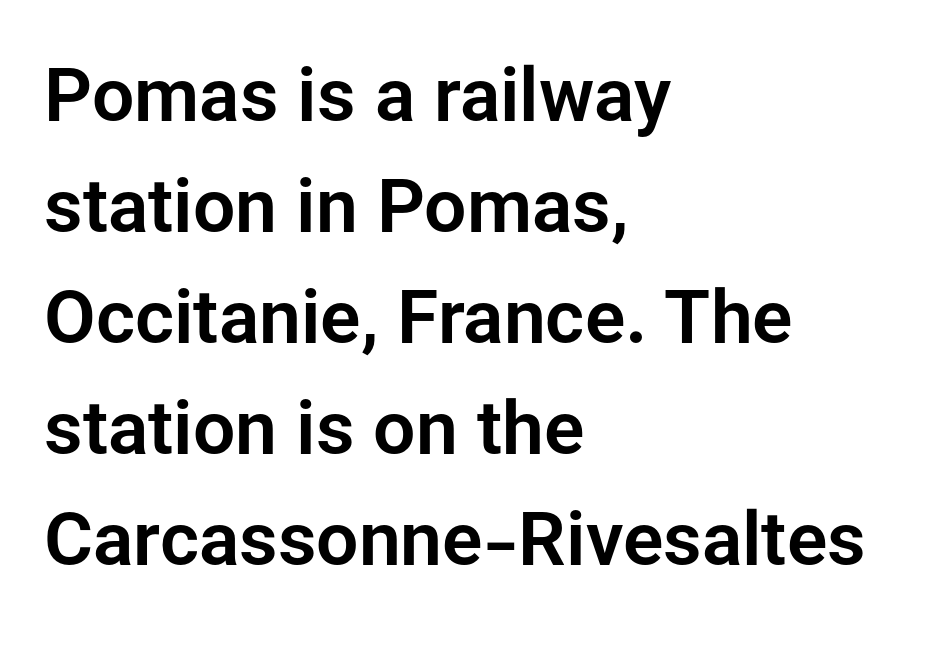
Q: Is the text italic (slanted)? A: No, it is upright.
Q: Is the typeface a serif or a sans-serif typeface? A: Sans-serif.
Q: Is the text underlined? A: No.
Q: How is the paragraph aligned? A: Left-aligned.
Q: Is the spacing between letters normal or unusually wide? A: Normal.
Q: Is the spacing between lines tight, normal or loose? A: Normal.
Q: Width (condensed, normal, or wide)? A: Normal.
Q: Stroke contrast? A: Low.
Q: x-height? A: Medium.
Q: Monospaced? A: No.
